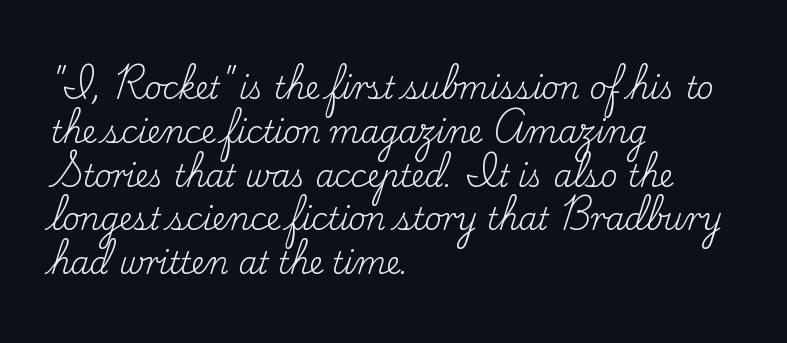
Unmarked baselines from the first word to the last. One-word summary of the alignment: left. Serifs: yes, visible at the terminals of the letterforms. These lines are rendered in a variable-pitch font. Nobody touched the tracking dial on this one.
